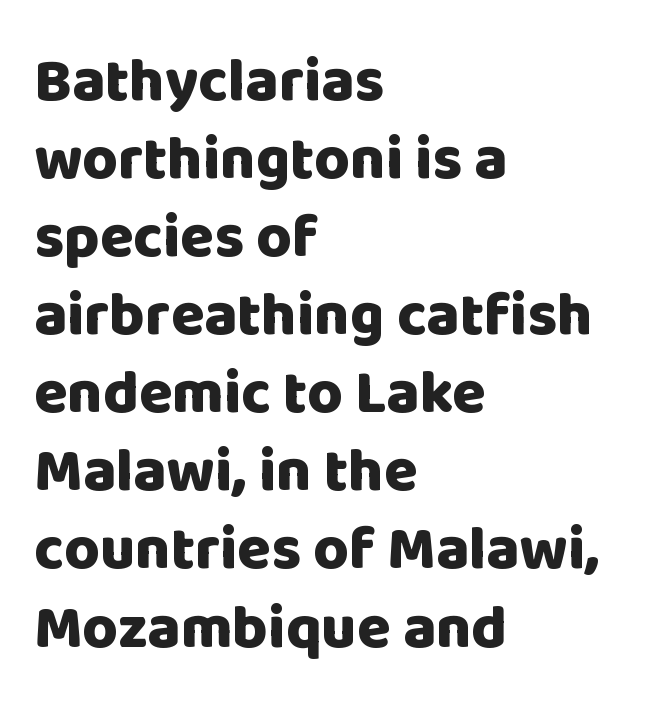
The image shows 61 px heavy sans-serif type, upright; set left-aligned, normal line spacing (1.28x), normal letter spacing, not underlined; low stroke contrast and a large x-height.
